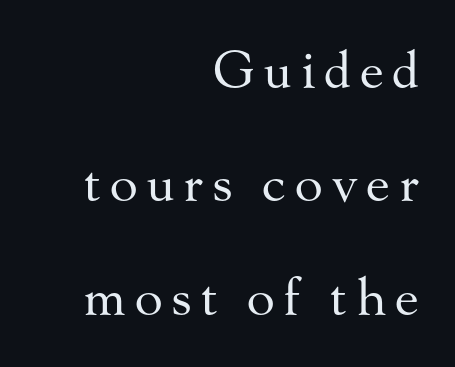
{"serif": "yes", "italic": "no", "bold": "no", "weight": "regular", "width": "normal", "stroke_contrast": "medium", "x_height": "small", "monospaced": "no", "underline": "no", "align": "right", "line_spacing": "loose", "line_spacing_ratio": 2.18, "glyph_px": 52}
